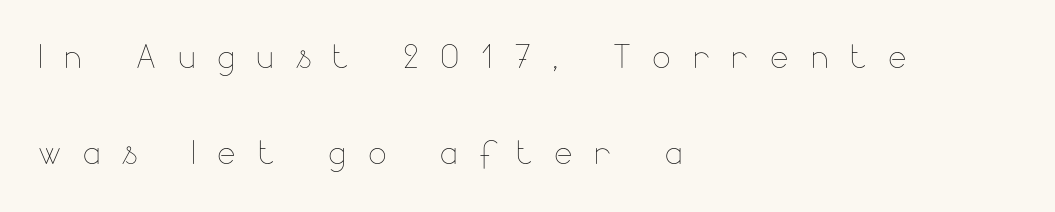
Q: Is the text bold? A: No.
Q: Is the text italic (slanted)? A: No, it is upright.
Q: Is the text underlined? A: No.
Q: How is the paragraph aligned? A: Left-aligned.
Q: Is the spacing between letters normal or unusually wide? A: Unusually wide.
Q: Is the spacing between lines tight, normal or loose? A: Loose.
Q: Width (condensed, normal, or wide)? A: Normal.
Q: Stroke contrast? A: Low.
Q: x-height? A: Small.
Q: Monospaced? A: No.
